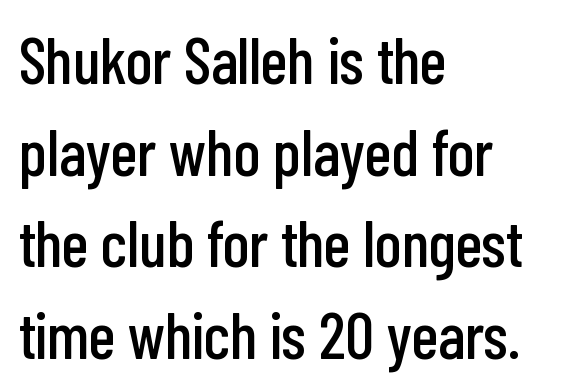
{"serif": "no", "italic": "no", "width": "condensed", "stroke_contrast": "low", "x_height": "medium", "monospaced": "no", "underline": "no", "align": "left", "line_spacing": "normal", "line_spacing_ratio": 1.41, "letter_spacing": "normal", "letter_spacing_em": 0.0, "glyph_px": 65}
